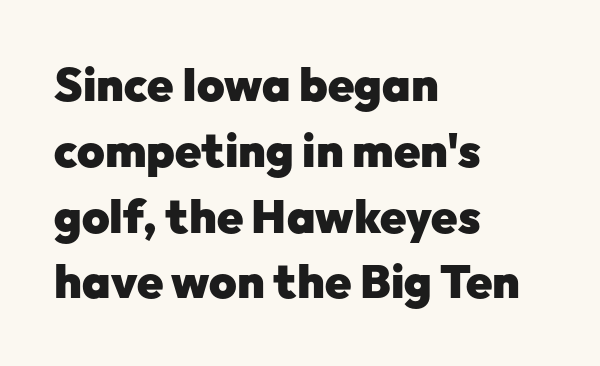
Q: Is the text bold? A: Yes.
Q: Is the text italic (slanted)? A: No, it is upright.
Q: Is the typeface a serif or a sans-serif typeface? A: Sans-serif.
Q: Is the text underlined? A: No.
Q: How is the paragraph aligned? A: Left-aligned.
Q: Is the spacing between letters normal or unusually wide? A: Normal.
Q: Is the spacing between lines tight, normal or loose? A: Normal.
Q: Width (condensed, normal, or wide)? A: Normal.
Q: Stroke contrast? A: Low.
Q: x-height? A: Medium.
Q: Monospaced? A: No.
